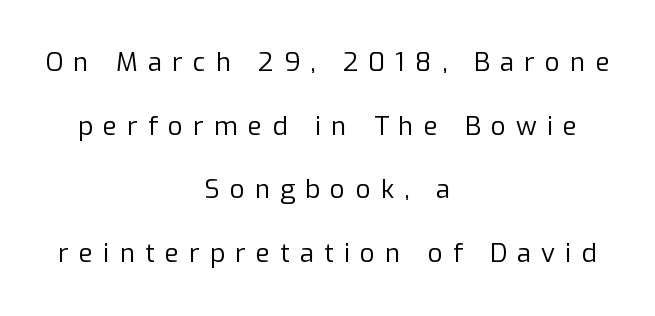
{"italic": "no", "bold": "no", "underline": "no", "align": "center", "line_spacing": "loose", "line_spacing_ratio": 2.45, "letter_spacing": "wide", "letter_spacing_em": 0.39, "glyph_px": 26}
